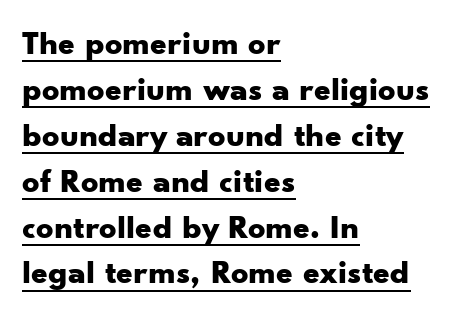
The image shows 34 px bold, wide sans-serif type, upright; set left-aligned, normal line spacing (1.35x), normal letter spacing, underlined; low stroke contrast and a small x-height.
